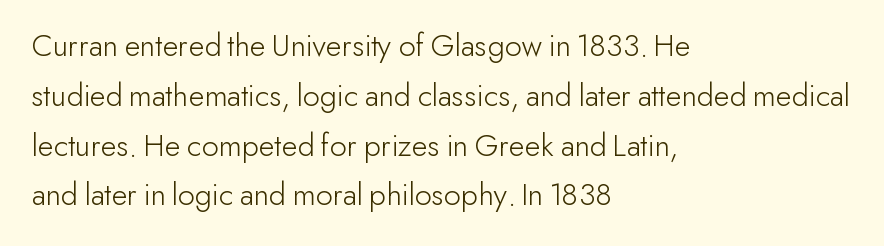
{"serif": "no", "italic": "no", "bold": "no", "weight": "light", "width": "normal", "stroke_contrast": "low", "x_height": "small", "monospaced": "no", "underline": "no", "align": "left", "line_spacing": "normal", "line_spacing_ratio": 1.51, "letter_spacing": "normal", "letter_spacing_em": 0.0, "glyph_px": 33}
